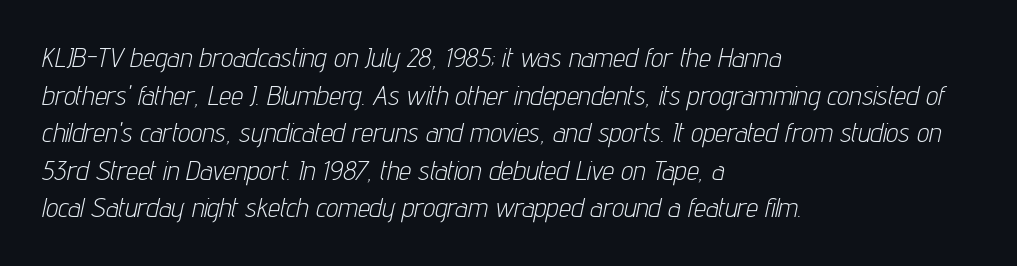
{"italic": "yes", "lean": "right", "slant_degrees": 12, "bold": "no", "underline": "no", "align": "left", "line_spacing": "normal", "line_spacing_ratio": 1.39, "letter_spacing": "normal", "letter_spacing_em": 0.0, "glyph_px": 27}
